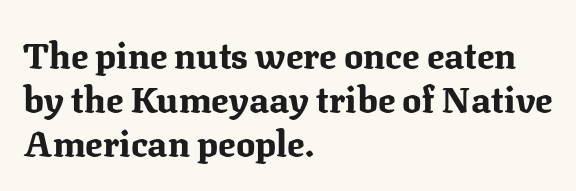
Strong, thick strokes mark this as bold type. These lines keep a tight, regular rhythm from letter to letter. Note: serifs present on the glyphs. Any mark beneath the type? The region is blank. Is this a fixed-width face? No — the glyphs have proportional, varying widths. Every stem runs plumb, perpendicular to the baseline.
